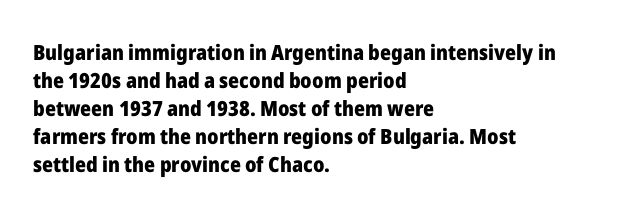
The image shows 21 px bold type, upright; set left-aligned, normal line spacing (1.33x), normal letter spacing, not underlined.
